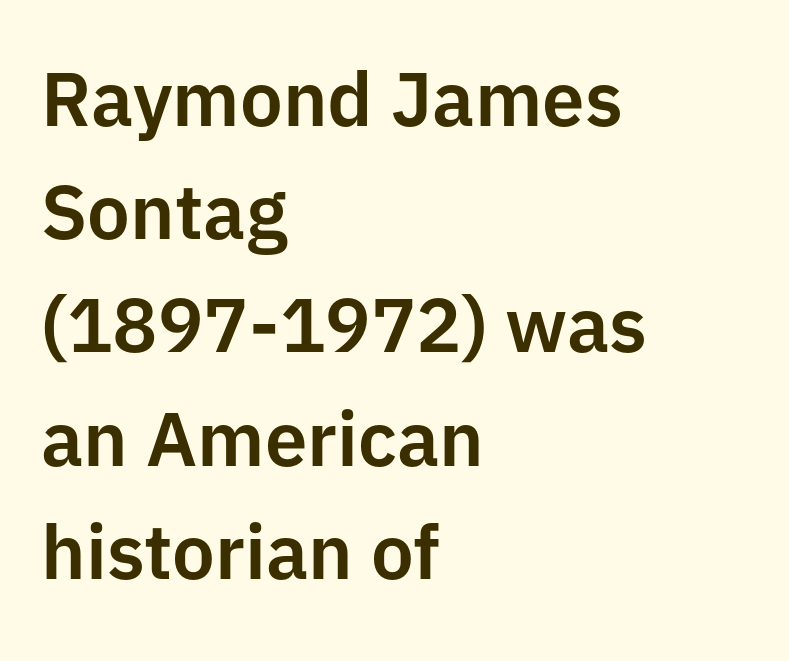
The image shows 76 px sans-serif type, upright; set left-aligned, normal line spacing (1.49x), normal letter spacing, not underlined; low stroke contrast and a medium x-height.
